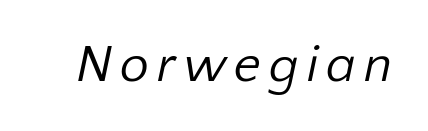
{"serif": "no", "bold": "no", "weight": "regular", "width": "normal", "stroke_contrast": "low", "x_height": "medium", "monospaced": "no", "underline": "no", "glyph_px": 52}
